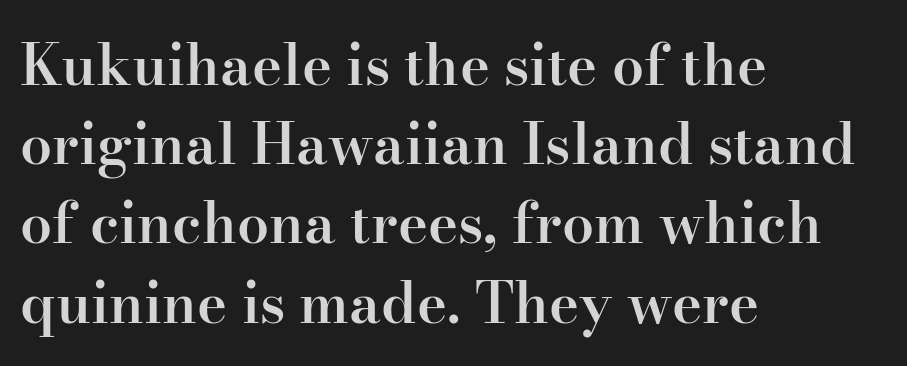
The face used here is a semibold: visibly heavier than regular, lighter than bold. Leading: standard. Teacher's note: observe the even left margin — that is flush-left alignment. Every character sits straight up, as roman type does. The face used here is seriffed, in the tradition of book romans. Decoration check: the copy has no underline.
